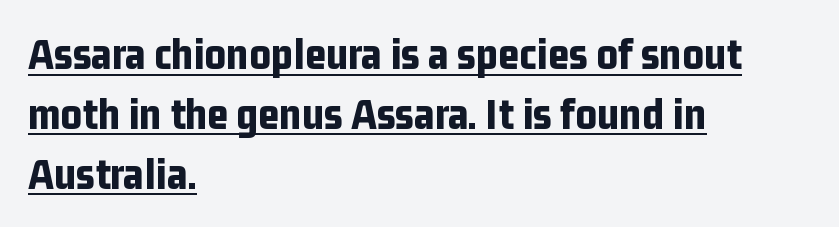
Are there feet on the stems? There aren't — it's a sans. The tracking reads as untouched default to a designer's eye. The specimen includes a rule beneath the text block's lines. These lines carry a lot of weight — the face is fully bold.
